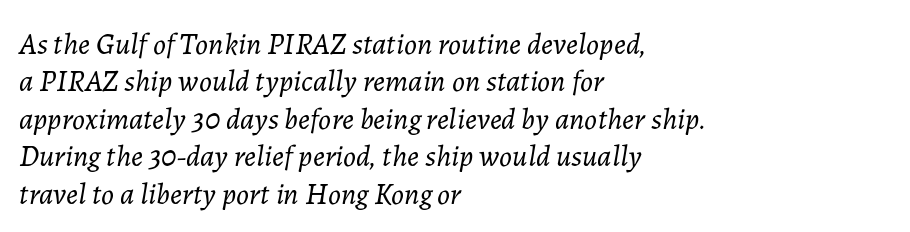
The image shows 30 px light type, italic (leaning right); set left-aligned, normal line spacing (1.25x), normal letter spacing, not underlined; low stroke contrast and a medium x-height.
